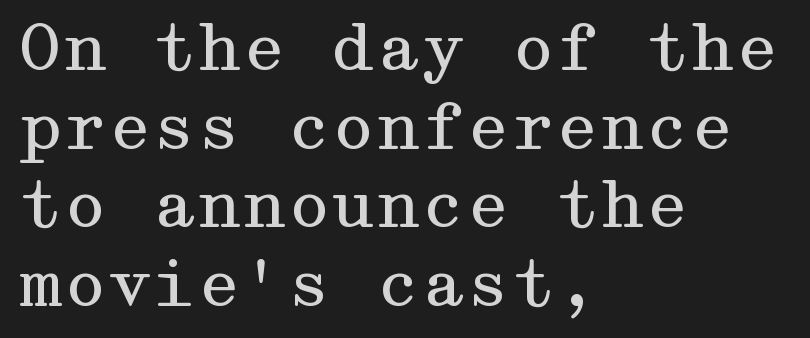
{"serif": "yes", "italic": "no", "bold": "no", "weight": "regular", "width": "wide", "stroke_contrast": "medium", "x_height": "medium", "underline": "no", "align": "left", "line_spacing_ratio": 1.23, "letter_spacing": "normal", "letter_spacing_em": 0.0, "glyph_px": 64}
